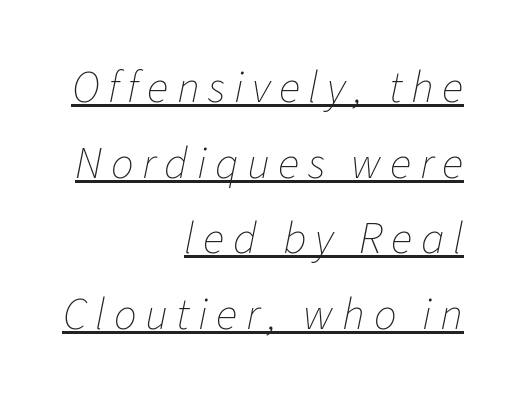
Q: Is the text bold? A: No.
Q: Is the text italic (slanted)? A: Yes, it leans right by about 11 degrees.
Q: Is the text underlined? A: Yes.
Q: How is the paragraph aligned? A: Right-aligned.
Q: Is the spacing between lines tight, normal or loose? A: Normal.
Q: Width (condensed, normal, or wide)? A: Normal.
Q: Stroke contrast? A: Low.
Q: x-height? A: Medium.
Q: Monospaced? A: No.
